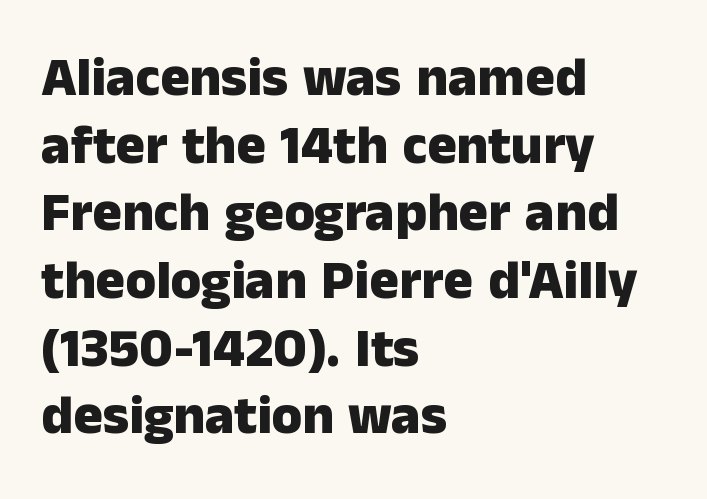
{"serif": "no", "italic": "no", "bold": "yes", "weight": "heavy", "width": "normal", "stroke_contrast": "low", "x_height": "medium", "monospaced": "no", "underline": "no", "align": "left", "line_spacing_ratio": 1.23, "letter_spacing": "normal", "letter_spacing_em": 0.0, "glyph_px": 55}
